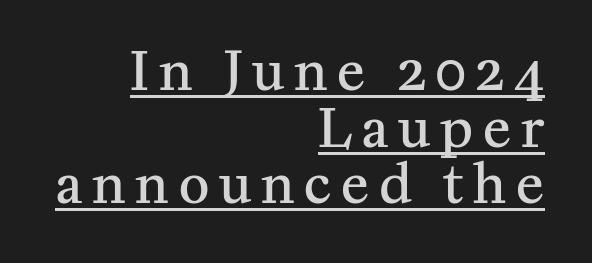
The image shows 52 px semibold serif type, upright; set right-aligned, tight line spacing (1.09x), underlined; medium stroke contrast and a medium x-height.
